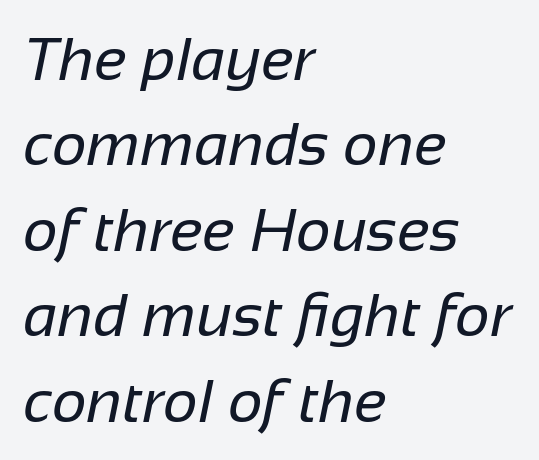
{"serif": "no", "bold": "no", "weight": "regular", "width": "normal", "stroke_contrast": "low", "x_height": "medium", "monospaced": "no", "underline": "no", "align": "left", "line_spacing": "normal", "line_spacing_ratio": 1.4, "letter_spacing": "normal", "letter_spacing_em": 0.0, "glyph_px": 61}
